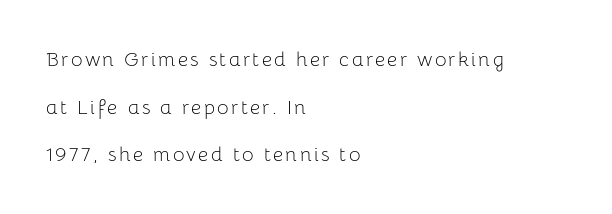
The image shows 20 px text type, upright; set left-aligned, loose line spacing (2.38x), not underlined.
